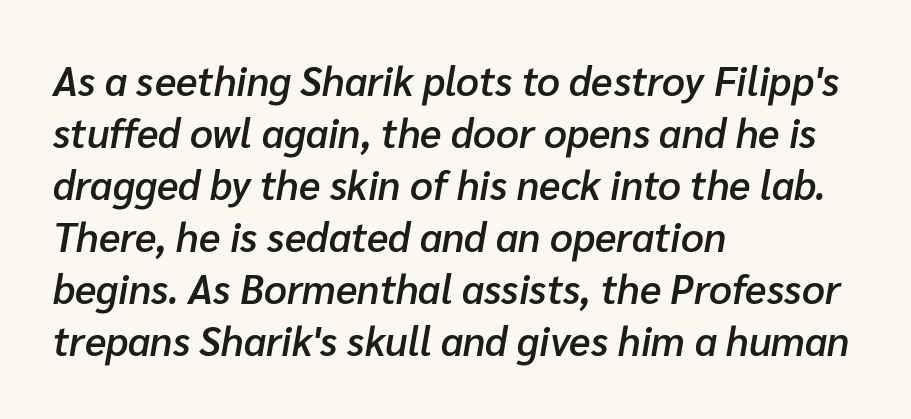
The image shows 40 px semibold type, italic (leaning right); set left-aligned, normal line spacing (1.3x), normal letter spacing, not underlined; low stroke contrast and a medium x-height.
